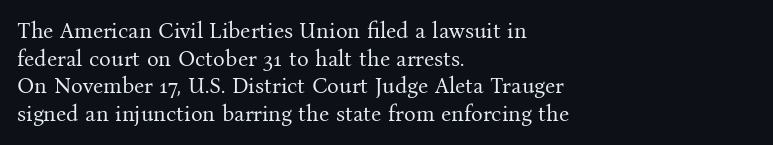
The image shows 22 px text type, upright; set left-aligned, normal line spacing (1.26x), normal letter spacing, not underlined.
